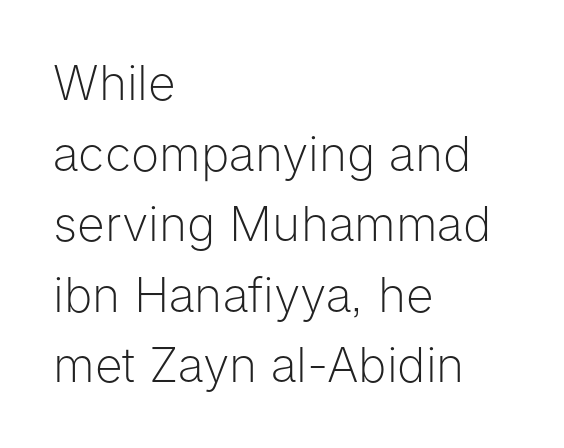
Q: Is the text bold? A: No.
Q: Is the text italic (slanted)? A: No, it is upright.
Q: Is the typeface a serif or a sans-serif typeface? A: Sans-serif.
Q: Is the text underlined? A: No.
Q: How is the paragraph aligned? A: Left-aligned.
Q: Is the spacing between letters normal or unusually wide? A: Normal.
Q: Is the spacing between lines tight, normal or loose? A: Normal.
Q: Width (condensed, normal, or wide)? A: Normal.
Q: Stroke contrast? A: Low.
Q: x-height? A: Medium.
Q: Monospaced? A: No.
